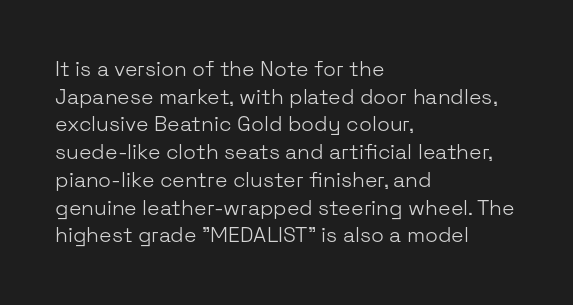
Q: Is the text bold? A: No.
Q: Is the text italic (slanted)? A: No, it is upright.
Q: Is the text underlined? A: No.
Q: How is the paragraph aligned? A: Left-aligned.
Q: Is the spacing between letters normal or unusually wide? A: Normal.
Q: Is the spacing between lines tight, normal or loose? A: Normal.
